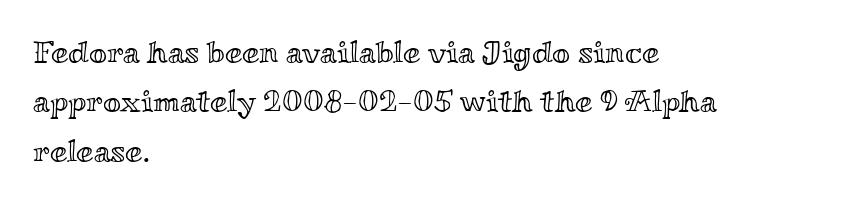
Q: Is the text italic (slanted)? A: No, it is upright.
Q: Is the text underlined? A: No.
Q: How is the paragraph aligned? A: Left-aligned.
Q: Is the spacing between letters normal or unusually wide? A: Normal.
Q: Is the spacing between lines tight, normal or loose? A: Normal.
Q: Width (condensed, normal, or wide)? A: Wide.
Q: x-height? A: Small.
Q: Monospaced? A: No.
